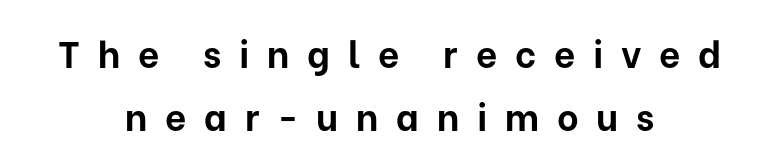
Spacing verdict: proportional, widths tailored to each character. Each line is balanced around a shared central axis. This rendering features lettering with no underline. Unlike a traditional serif, this face leaves its strokes unadorned. A roman cut, with each character standing at attention. Honestly, the letter spacing is so wide it's the main thing you notice.
